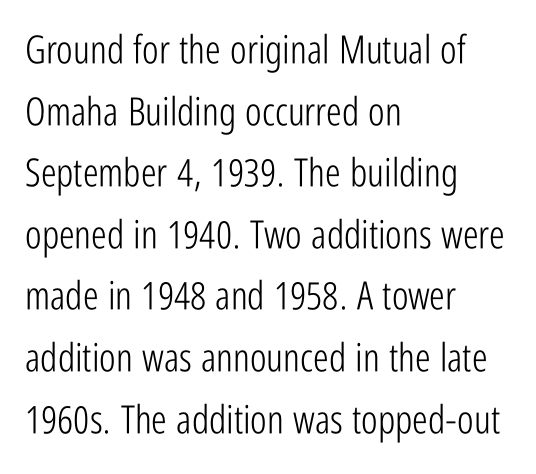
Q: Is the text bold? A: No.
Q: Is the text italic (slanted)? A: No, it is upright.
Q: Is the typeface a serif or a sans-serif typeface? A: Sans-serif.
Q: Is the text underlined? A: No.
Q: How is the paragraph aligned? A: Left-aligned.
Q: Is the spacing between letters normal or unusually wide? A: Normal.
Q: Is the spacing between lines tight, normal or loose? A: Normal.
Q: Width (condensed, normal, or wide)? A: Condensed.
Q: Stroke contrast? A: Low.
Q: x-height? A: Medium.
Q: Monospaced? A: No.
